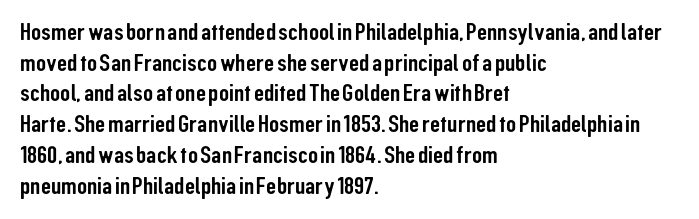
{"italic": "no", "underline": "no", "align": "left", "line_spacing_ratio": 1.23, "letter_spacing": "normal", "letter_spacing_em": 0.0, "glyph_px": 25}
